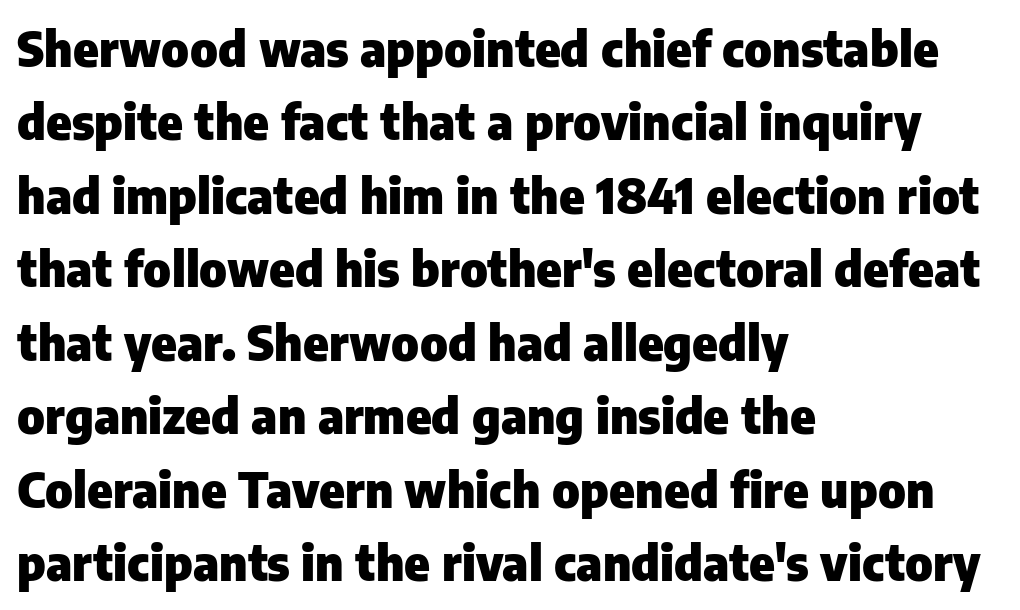
Does the weight exceed regular? Yes, all the way to bold. Honestly, there is no underline to notice here at all. Posture: upright roman. Character widths vary here, with narrow letters taking less room than wide ones.
